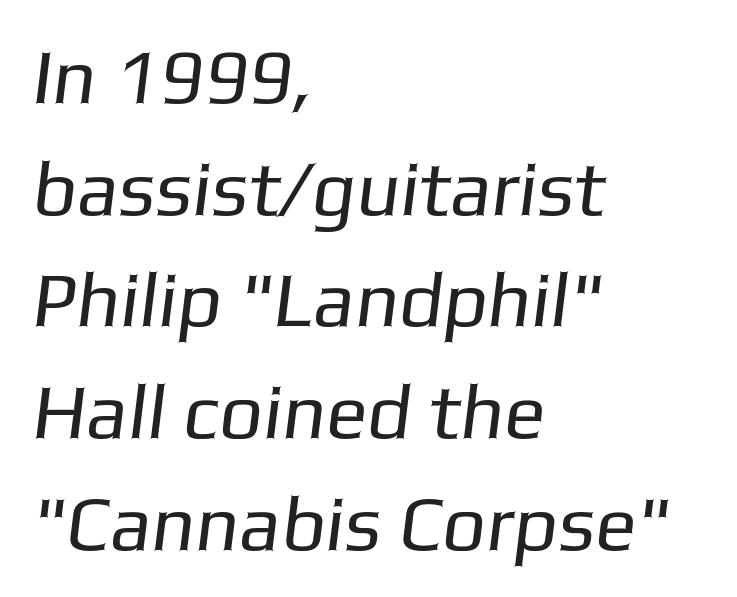
Q: Is the text bold? A: No.
Q: Is the typeface a serif or a sans-serif typeface? A: Sans-serif.
Q: Is the text underlined? A: No.
Q: How is the paragraph aligned? A: Left-aligned.
Q: Is the spacing between letters normal or unusually wide? A: Normal.
Q: Is the spacing between lines tight, normal or loose? A: Normal.
Q: Width (condensed, normal, or wide)? A: Normal.
Q: Stroke contrast? A: Low.
Q: x-height? A: Medium.
Q: Monospaced? A: No.
